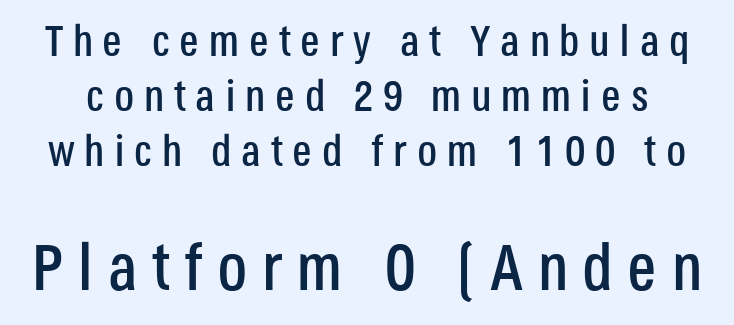
The image shows 66 px condensed sans-serif type, upright; set normal line spacing (1.25x), unusually wide letter spacing (+0.22 em), not underlined; the second (bottom) block is 1.5x larger; low stroke contrast and a large x-height.
